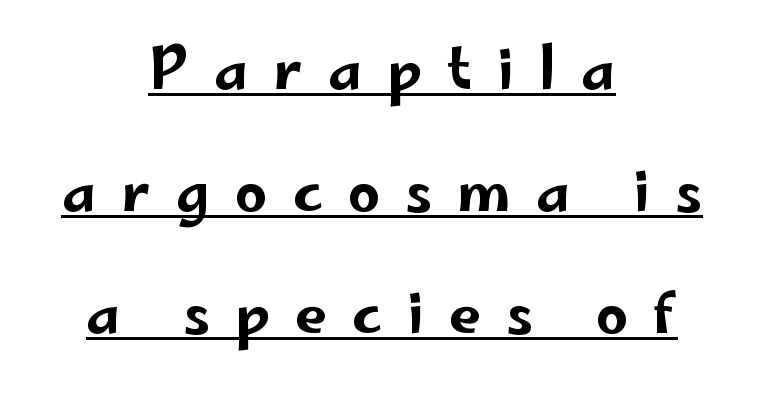
The face used here is proportionally spaced, like ordinary book or web type. Look at the bottom of the vertical strokes: they stop flat, with no serifs. Caption: lettering with a line underneath. The tracking reads as deliberately expanded to a designer's eye. Leading is clearly above the norm, producing a sparse column. You can tell it's not italic because the verticals are truly vertical.
